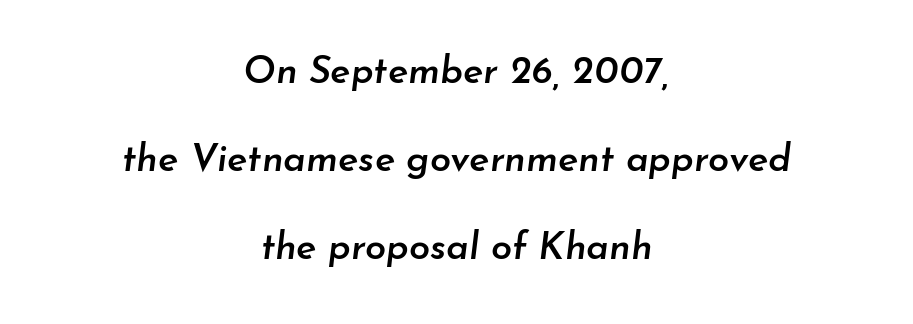
Q: Is the text bold? A: Semi-bold.
Q: Is the text italic (slanted)? A: Yes, it leans right by about 7 degrees.
Q: Is the text underlined? A: No.
Q: How is the paragraph aligned? A: Centered.
Q: Is the spacing between letters normal or unusually wide? A: Normal.
Q: Is the spacing between lines tight, normal or loose? A: Loose.
Q: Width (condensed, normal, or wide)? A: Normal.
Q: Stroke contrast? A: Low.
Q: x-height? A: Small.
Q: Monospaced? A: No.
